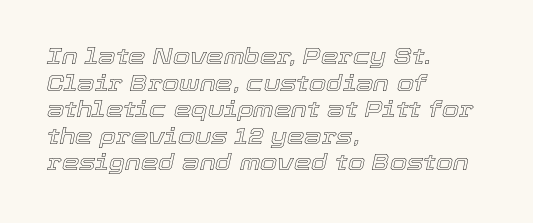
The image shows 22 px text type, italic (leaning right); set left-aligned, line spacing 1.21x, normal letter spacing, not underlined.
